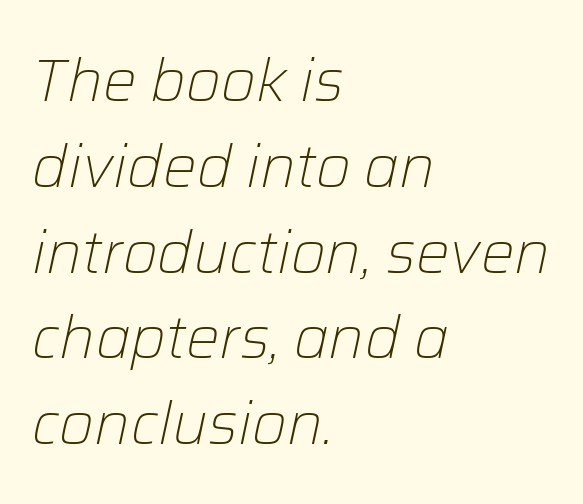
Q: Is the text bold? A: No.
Q: Is the text italic (slanted)? A: Yes, it leans right by about 12 degrees.
Q: Is the text underlined? A: No.
Q: How is the paragraph aligned? A: Left-aligned.
Q: Is the spacing between letters normal or unusually wide? A: Normal.
Q: Is the spacing between lines tight, normal or loose? A: Normal.
Q: Width (condensed, normal, or wide)? A: Normal.
Q: Stroke contrast? A: Low.
Q: x-height? A: Medium.
Q: Monospaced? A: No.
